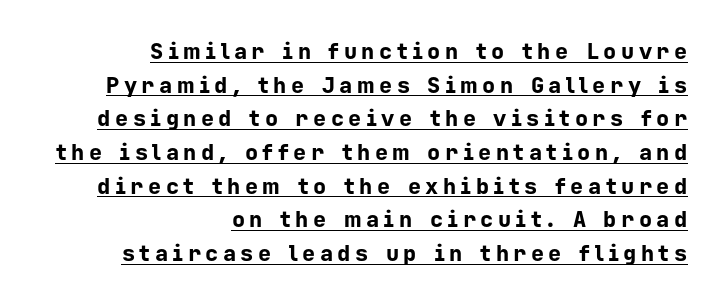
Q: Is the text bold? A: Yes.
Q: Is the text italic (slanted)? A: No, it is upright.
Q: Is the text underlined? A: Yes.
Q: How is the paragraph aligned? A: Right-aligned.
Q: Is the spacing between letters normal or unusually wide? A: Unusually wide.
Q: Is the spacing between lines tight, normal or loose? A: Normal.
